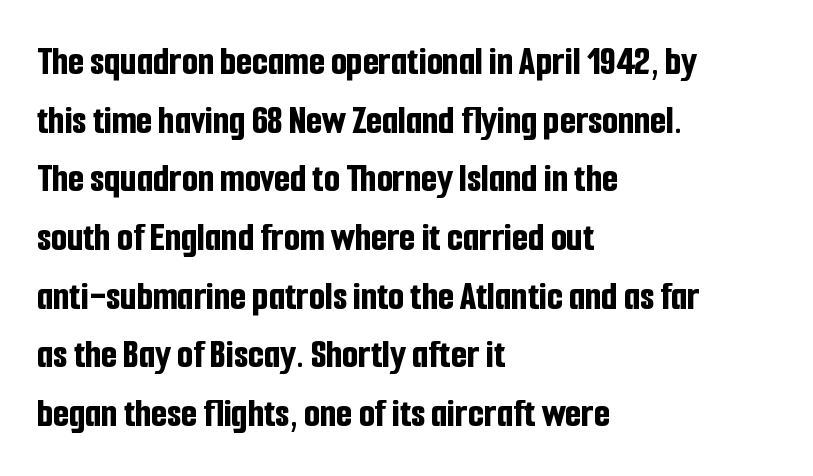
Every stem runs plumb, perpendicular to the baseline. Examine the stroke ends and you'll find no serifs. One glance says typical: line gaps are just what's usual. Does the copy run flush right? No — it runs flush left. Each word holds together tightly as a unit, with standard inter-letter gaps. The baseline area is clear.
